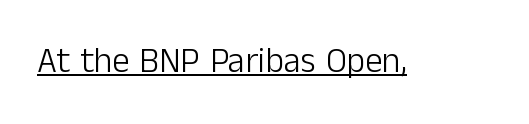
The image shows 35 px light sans-serif type, upright; set normal letter spacing, underlined; low stroke contrast and a medium x-height.
